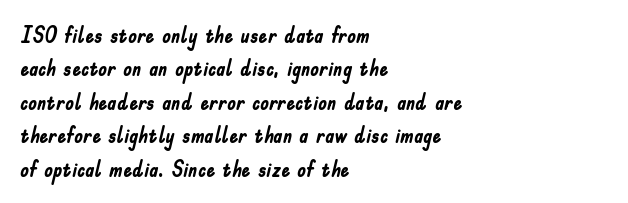
{"bold": "yes", "underline": "no", "align": "left", "line_spacing": "normal", "line_spacing_ratio": 1.52, "letter_spacing": "normal", "letter_spacing_em": 0.0, "glyph_px": 22}
